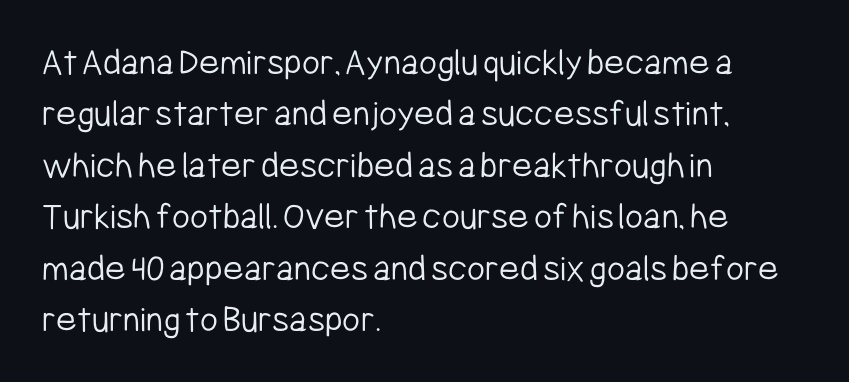
Q: Is the text bold? A: No.
Q: Is the text italic (slanted)? A: No, it is upright.
Q: Is the typeface a serif or a sans-serif typeface? A: Sans-serif.
Q: Is the text underlined? A: No.
Q: How is the paragraph aligned? A: Left-aligned.
Q: Is the spacing between letters normal or unusually wide? A: Normal.
Q: Is the spacing between lines tight, normal or loose? A: Normal.
Q: Width (condensed, normal, or wide)? A: Condensed.
Q: Stroke contrast? A: Low.
Q: x-height? A: Medium.
Q: Monospaced? A: No.
